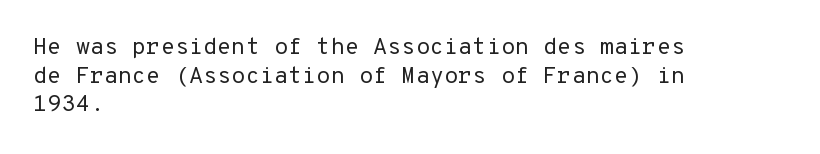
{"italic": "no", "bold": "no", "underline": "no", "align": "left", "line_spacing_ratio": 1.24, "letter_spacing": "normal", "letter_spacing_em": 0.0, "glyph_px": 23}
